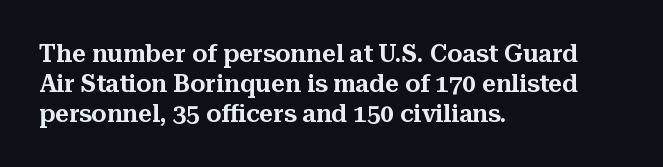
The image shows 24 px text type, upright; set left-aligned, normal line spacing (1.25x), normal letter spacing, not underlined.
